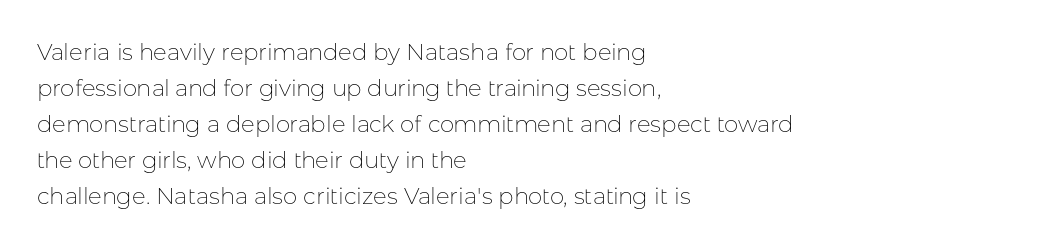
The foot of each line stays bare and open. It's the straight-up-and-down kind of type. The gaps between neighbouring characters are ordinary and unremarkable. A normal amount of white space separates one row of letters from the next. Typeset ragged right — the left edge is the straight one. Is the stroke heavy? The answer is a plain regular-or-lighter.
